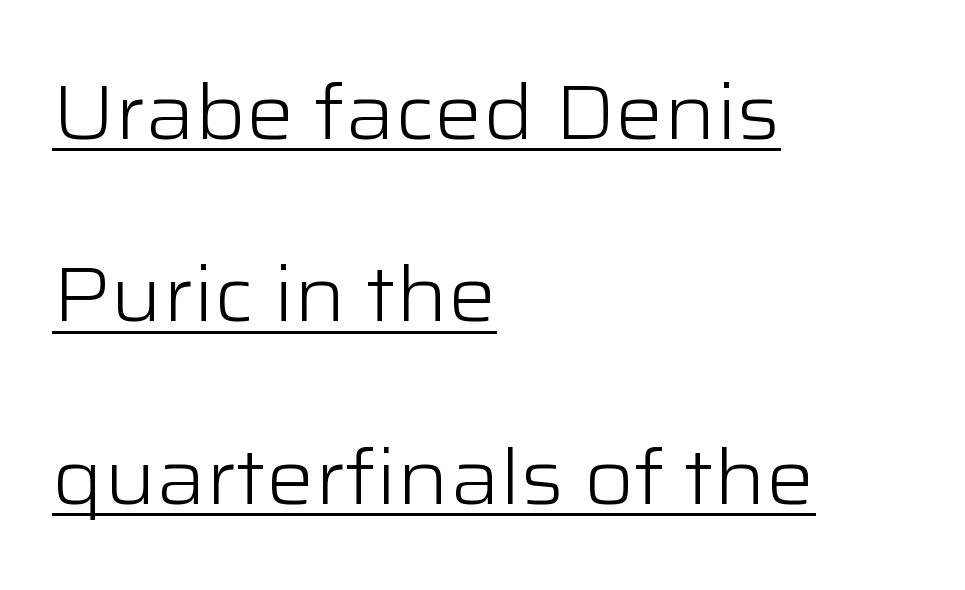
Q: Is the text bold? A: No.
Q: Is the text italic (slanted)? A: No, it is upright.
Q: Is the typeface a serif or a sans-serif typeface? A: Sans-serif.
Q: Is the text underlined? A: Yes.
Q: How is the paragraph aligned? A: Left-aligned.
Q: Is the spacing between letters normal or unusually wide? A: Normal.
Q: Is the spacing between lines tight, normal or loose? A: Loose.
Q: Width (condensed, normal, or wide)? A: Wide.
Q: Stroke contrast? A: Low.
Q: x-height? A: Medium.
Q: Monospaced? A: No.
